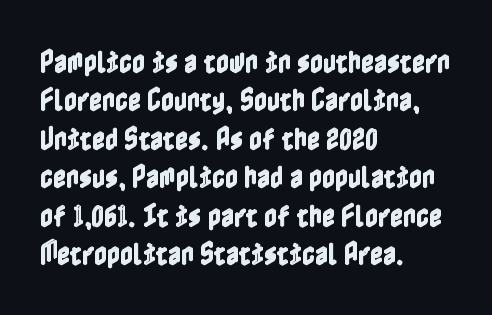
These lines stack with their left ends in a neat column. This is the regular roman posture of the typeface. Leading matches the norm, producing a regular column. No extra tracking has been applied to these lines. Type without underlining.
